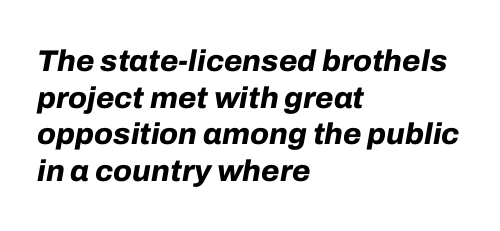
{"italic": "yes", "lean": "right", "slant_degrees": 10, "bold": "yes", "weight": "bold", "width": "normal", "stroke_contrast": "low", "x_height": "medium", "monospaced": "no", "underline": "no", "align": "left", "line_spacing_ratio": 1.22, "letter_spacing": "normal", "letter_spacing_em": 0.0, "glyph_px": 30}
